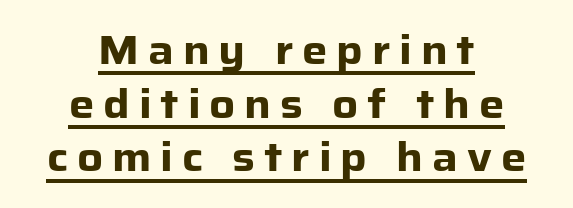
Classification — sans serif. A centered setting, common on invitations and titles, is used for this passage. It's the straight-up-and-down kind of type. Typographic density is high because the face is bold. Each new line begins a customary step beneath the previous one.
